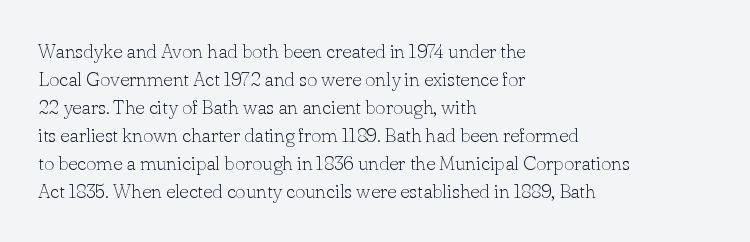
Q: Is the text bold? A: No.
Q: Is the text italic (slanted)? A: No, it is upright.
Q: Is the text underlined? A: No.
Q: How is the paragraph aligned? A: Left-aligned.
Q: Is the spacing between letters normal or unusually wide? A: Normal.
Q: Is the spacing between lines tight, normal or loose? A: Normal.
